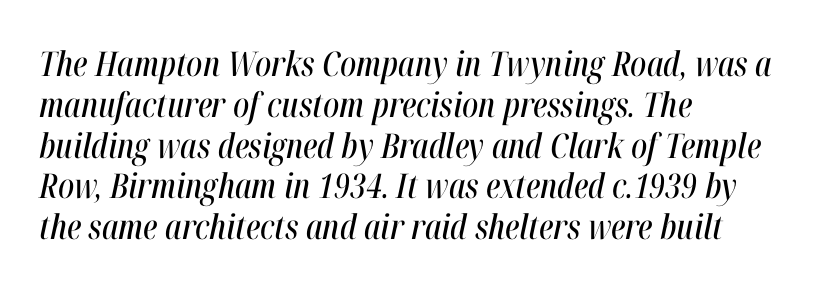
Q: Is the text italic (slanted)? A: Yes, it leans right by about 12 degrees.
Q: Is the text underlined? A: No.
Q: How is the paragraph aligned? A: Left-aligned.
Q: Is the spacing between letters normal or unusually wide? A: Normal.
Q: Width (condensed, normal, or wide)? A: Condensed.
Q: Stroke contrast? A: High.
Q: x-height? A: Medium.
Q: Monospaced? A: No.
